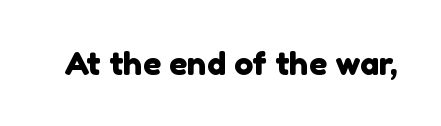
No feet cap the strokes, marking this as sans-serif type. These lines keep a tight, regular rhythm from letter to letter. The specimen omits any rule beneath the text block's lines. Here the designer chose a conventional face with non-uniform glyph widths.
